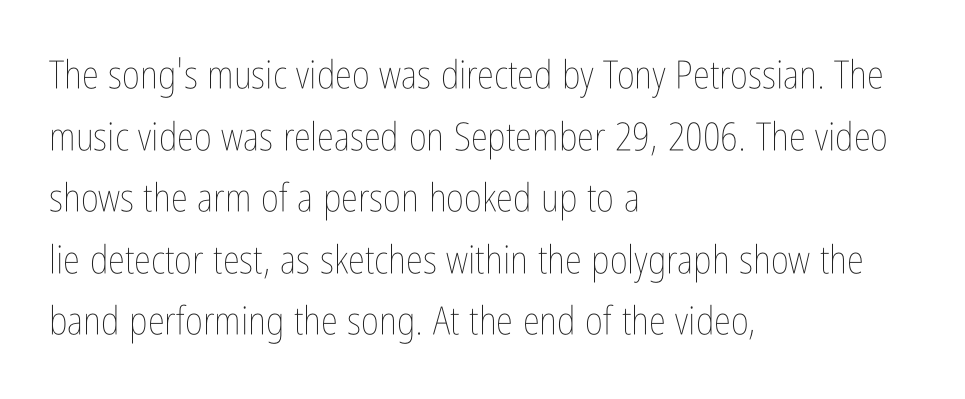
Q: Is the text bold? A: No.
Q: Is the text italic (slanted)? A: No, it is upright.
Q: Is the text underlined? A: No.
Q: How is the paragraph aligned? A: Left-aligned.
Q: Is the spacing between letters normal or unusually wide? A: Normal.
Q: Is the spacing between lines tight, normal or loose? A: Normal.
Q: Width (condensed, normal, or wide)? A: Condensed.
Q: Stroke contrast? A: Low.
Q: x-height? A: Medium.
Q: Monospaced? A: No.
